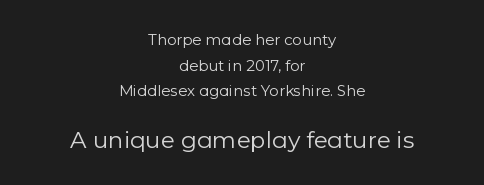
{"italic": "no", "bold": "no", "underline": "no", "align": "center", "line_spacing_ratio": 1.71, "letter_spacing": "normal", "letter_spacing_em": 0.0, "larger_block": "second", "size_ratio": 1.53, "glyph_px": 23}
